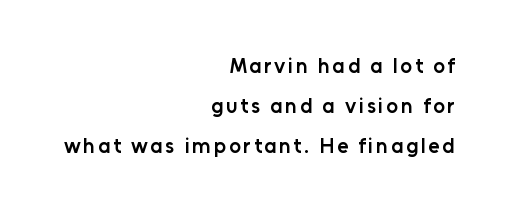
The string is rendered with underlining switched off. The paragraph has a hard right edge and a soft left edge. If you measured baseline to baseline, you'd find a long distance. This is roman type, the default non-slanted kind. The strokes are fattened partway — semibold, not bold.
